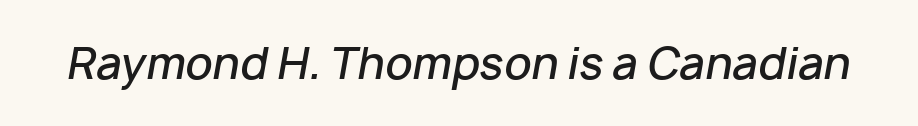
The letterforms sit shoulder to shoulder at normal distance. The passage shown is typed in a proportional face where columns would drift. Moderately thickened strokes mark this as semibold type. Descender tails drop into unmarked territory.
